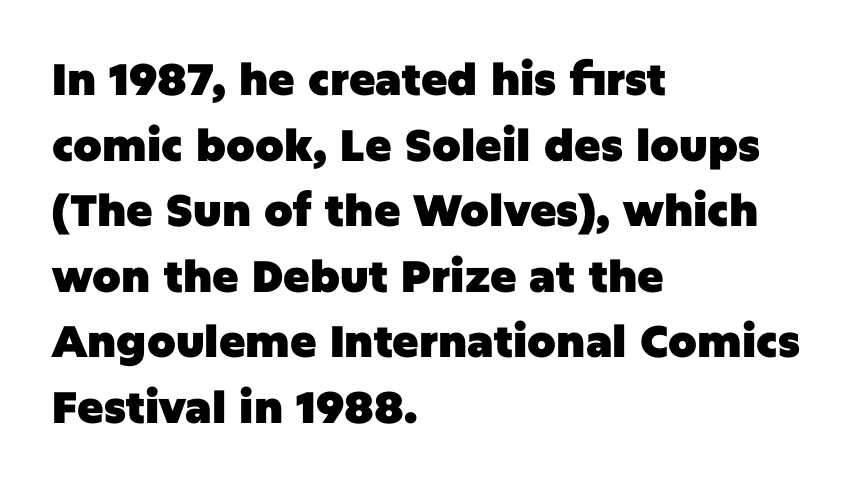
The image shows 44 px heavy sans-serif type, upright; set left-aligned, normal line spacing (1.49x), normal letter spacing, not underlined; low stroke contrast and a large x-height.
